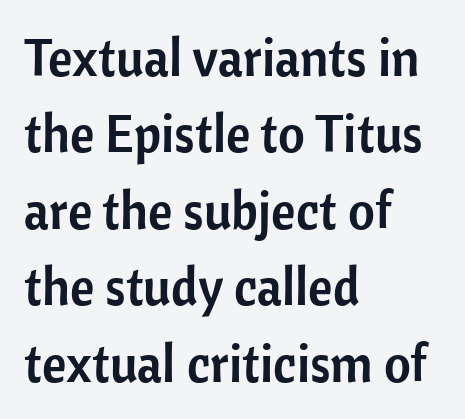
The image shows 52 px sans-serif type, upright; set left-aligned, normal line spacing (1.47x), normal letter spacing, not underlined; low stroke contrast and a medium x-height.
